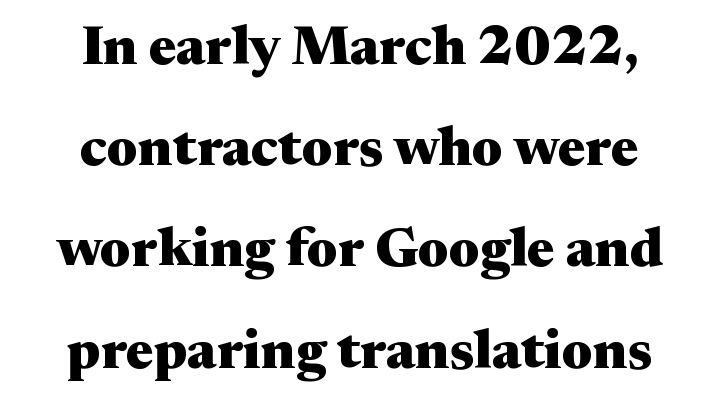
Q: Is the text bold? A: Yes.
Q: Is the text italic (slanted)? A: No, it is upright.
Q: Is the typeface a serif or a sans-serif typeface? A: Serif.
Q: Is the text underlined? A: No.
Q: How is the paragraph aligned? A: Centered.
Q: Is the spacing between letters normal or unusually wide? A: Normal.
Q: Width (condensed, normal, or wide)? A: Wide.
Q: Stroke contrast? A: Medium.
Q: x-height? A: Medium.
Q: Monospaced? A: No.
